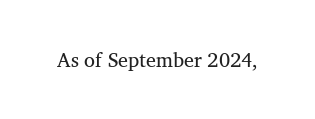
{"italic": "no", "bold": "no", "underline": "no", "letter_spacing": "normal", "letter_spacing_em": 0.0, "glyph_px": 20}
